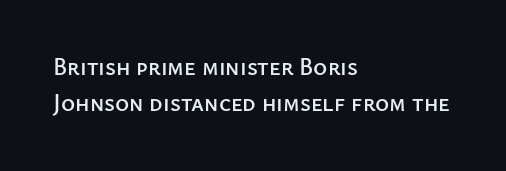
Q: Is the text italic (slanted)? A: No, it is upright.
Q: Is the text underlined? A: No.
Q: How is the paragraph aligned? A: Left-aligned.
Q: Is the spacing between letters normal or unusually wide? A: Normal.
Q: Is the spacing between lines tight, normal or loose? A: Normal.
